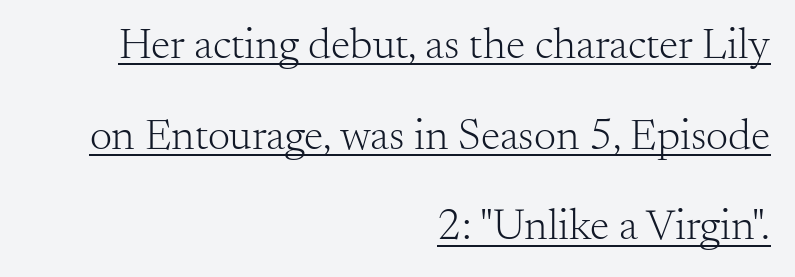
{"serif": "yes", "italic": "no", "bold": "no", "weight": "light", "width": "normal", "stroke_contrast": "medium", "x_height": "small", "monospaced": "no", "underline": "yes", "align": "right", "line_spacing": "loose", "line_spacing_ratio": 2.06, "letter_spacing": "normal", "letter_spacing_em": 0.0, "glyph_px": 44}
